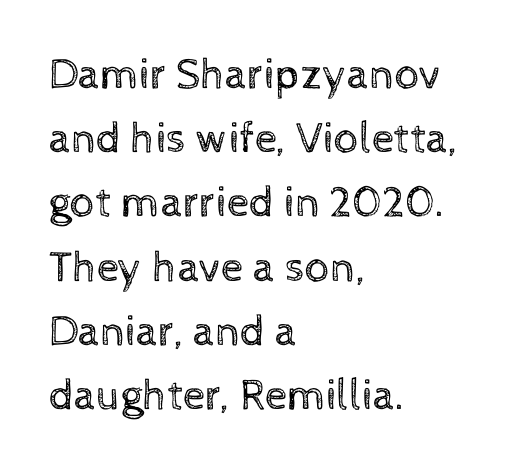
{"italic": "no", "bold": "no", "weight": "regular", "width": "normal", "x_height": "medium", "monospaced": "no", "underline": "no", "align": "left", "line_spacing": "normal", "line_spacing_ratio": 1.46, "letter_spacing": "normal", "letter_spacing_em": 0.0, "glyph_px": 44}
